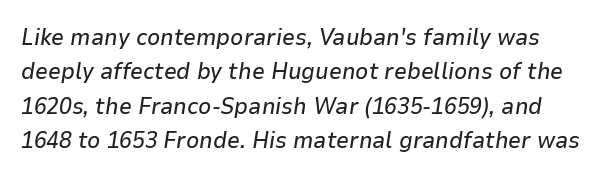
The image shows 23 px text type, italic (leaning right); set normal line spacing (1.49x), normal letter spacing, not underlined.
